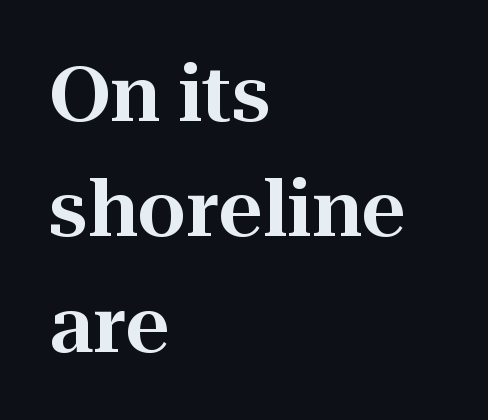
{"serif": "yes", "italic": "no", "width": "normal", "stroke_contrast": "high", "x_height": "medium", "monospaced": "no", "underline": "no", "align": "left", "line_spacing": "normal", "line_spacing_ratio": 1.5, "letter_spacing": "normal", "letter_spacing_em": 0.0, "glyph_px": 77}
